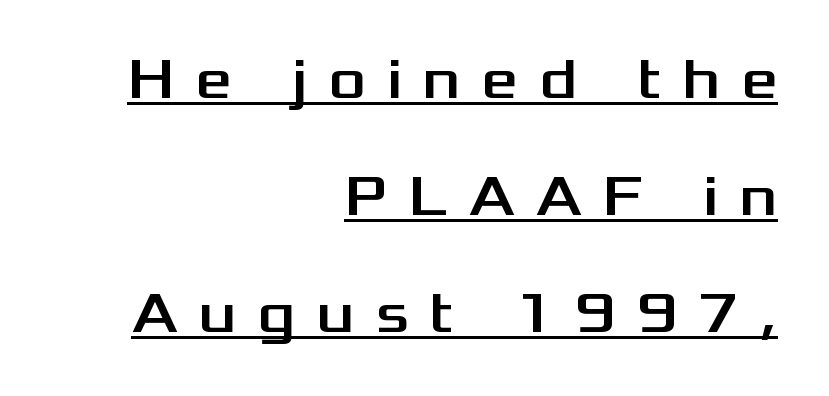
{"serif": "no", "italic": "no", "width": "wide", "stroke_contrast": "medium", "x_height": "medium", "monospaced": "no", "underline": "yes", "align": "right", "line_spacing": "loose", "line_spacing_ratio": 2.05, "letter_spacing": "wide", "letter_spacing_em": 0.37, "glyph_px": 57}
